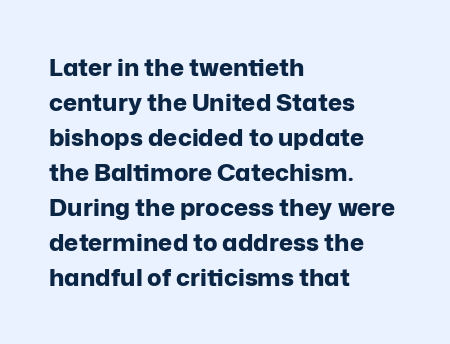
Q: Is the text bold? A: Yes.
Q: Is the text italic (slanted)? A: No, it is upright.
Q: Is the text underlined? A: No.
Q: How is the paragraph aligned? A: Left-aligned.
Q: Is the spacing between letters normal or unusually wide? A: Normal.
Q: Is the spacing between lines tight, normal or loose? A: Normal.
